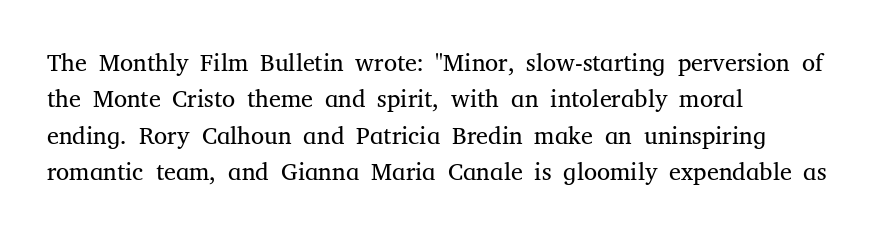
Q: Is the text bold? A: No.
Q: Is the text italic (slanted)? A: No, it is upright.
Q: Is the text underlined? A: No.
Q: How is the paragraph aligned? A: Left-aligned.
Q: Is the spacing between letters normal or unusually wide? A: Normal.
Q: Is the spacing between lines tight, normal or loose? A: Normal.
